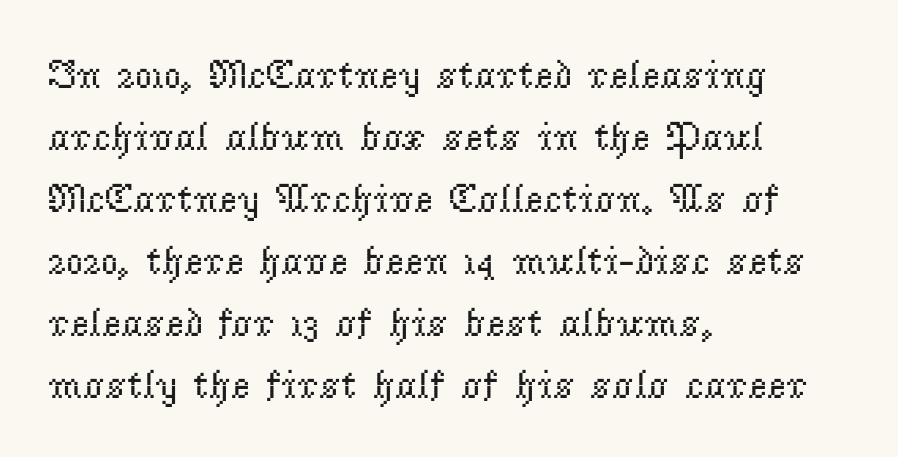
{"serif": "yes", "italic": "no", "bold": "no", "weight": "regular", "width": "normal", "stroke_contrast": "low", "x_height": "small", "monospaced": "no", "underline": "no", "align": "left", "line_spacing": "normal", "line_spacing_ratio": 1.51, "letter_spacing": "normal", "letter_spacing_em": 0.0, "glyph_px": 41}
